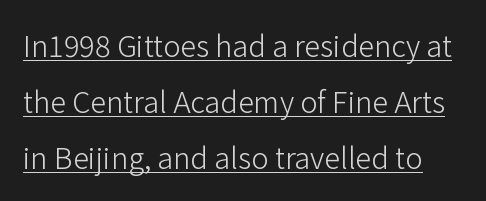
The image shows 29 px light sans-serif type, upright; set loose line spacing (1.93x), normal letter spacing, underlined; low stroke contrast and a medium x-height.
